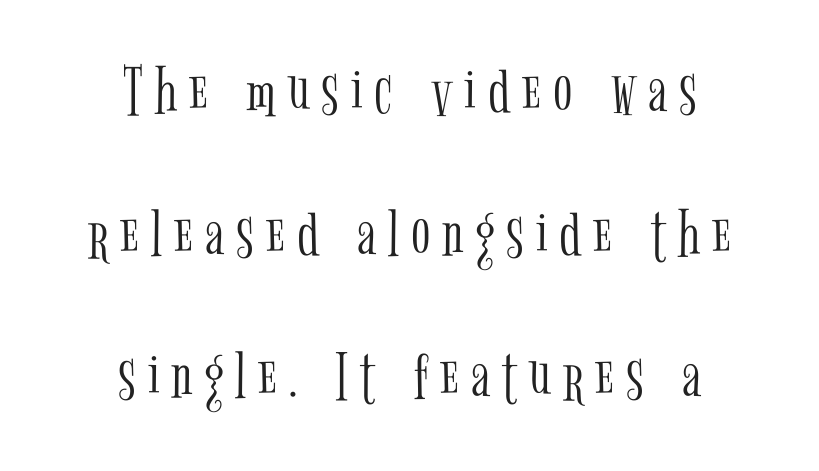
No word sits above an underline. The face used here is proportionally spaced, like ordinary book or web type. The type family on display is of the serif kind. Loosely led — the rows are spread out. The setting favours the middle, as headings and verse often do.
